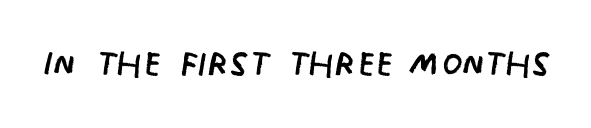
The image shows 47 px regular-weight, condensed sans-serif type; set normal letter spacing, not underlined; low stroke contrast and a large x-height.
